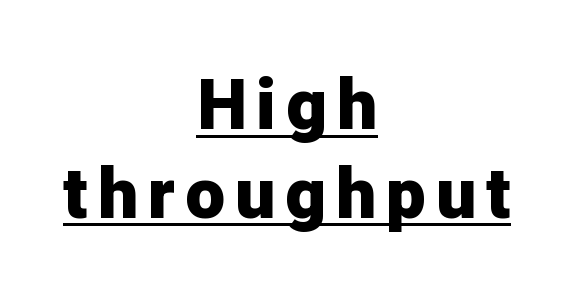
The image shows 71 px heavy sans-serif type, upright; set centered, normal line spacing (1.25x), underlined; low stroke contrast and a medium x-height.
